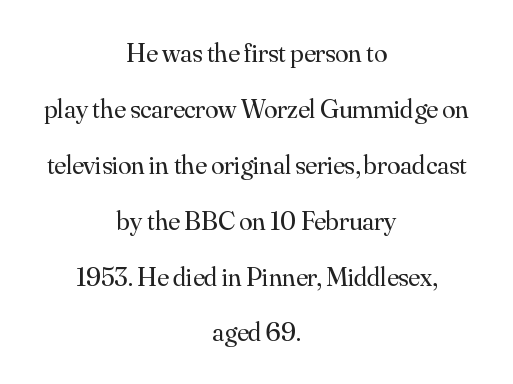
The image shows 27 px text type, upright; set centered, loose line spacing (2.07x), normal letter spacing, not underlined.
